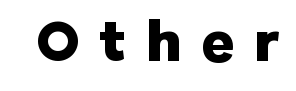
Q: Is the text bold? A: Yes.
Q: Is the text italic (slanted)? A: No, it is upright.
Q: Is the typeface a serif or a sans-serif typeface? A: Sans-serif.
Q: Is the text underlined? A: No.
Q: Is the spacing between letters normal or unusually wide? A: Unusually wide.
Q: Width (condensed, normal, or wide)? A: Normal.
Q: Stroke contrast? A: Low.
Q: x-height? A: Medium.
Q: Monospaced? A: No.
